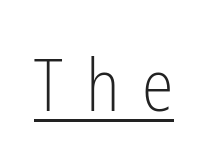
What stands out about the letter spacing? Its width — letters are far apart. Type style note: lacks serifs. These lines are rendered in a variable-pitch font. Looks like someone drew a line under every word here. Stems and bowls with no extra thickness — not bold. The font's upright variant was chosen for this text.
